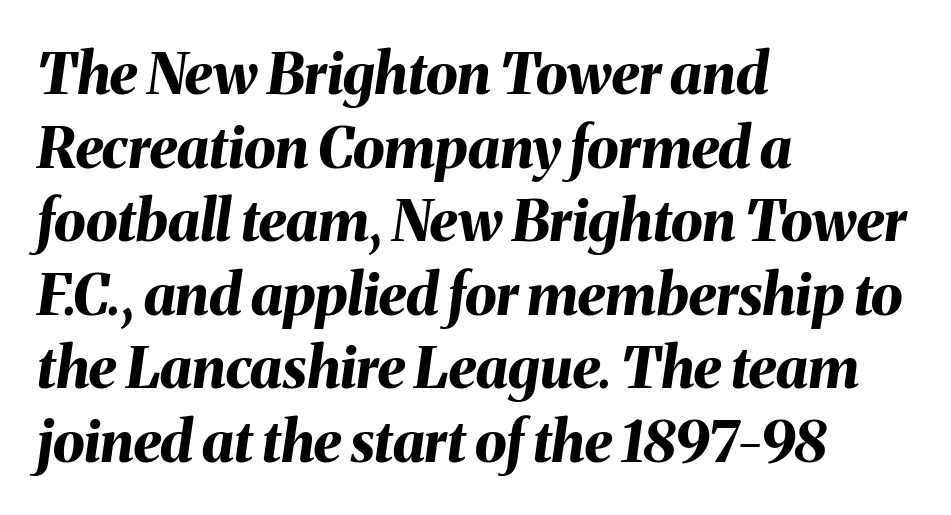
Q: Is the text bold? A: Yes.
Q: Is the text italic (slanted)? A: Yes, it leans right by about 8 degrees.
Q: Is the text underlined? A: No.
Q: How is the paragraph aligned? A: Left-aligned.
Q: Is the spacing between letters normal or unusually wide? A: Normal.
Q: Is the spacing between lines tight, normal or loose? A: Normal.
Q: Width (condensed, normal, or wide)? A: Normal.
Q: Stroke contrast? A: Medium.
Q: x-height? A: Medium.
Q: Monospaced? A: No.
